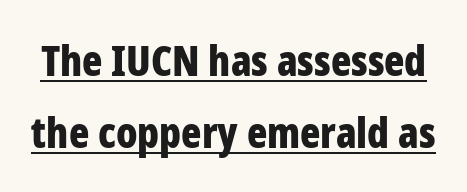
The image shows 42 px bold, condensed sans-serif type, upright; set line spacing 1.71x, normal letter spacing, underlined; low stroke contrast and a medium x-height.
